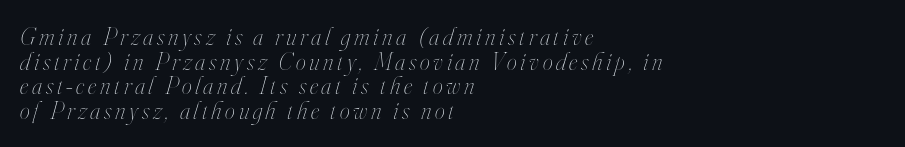
The image shows 25 px text type, italic (leaning right); set left-aligned, tight line spacing (0.99x), not underlined.
